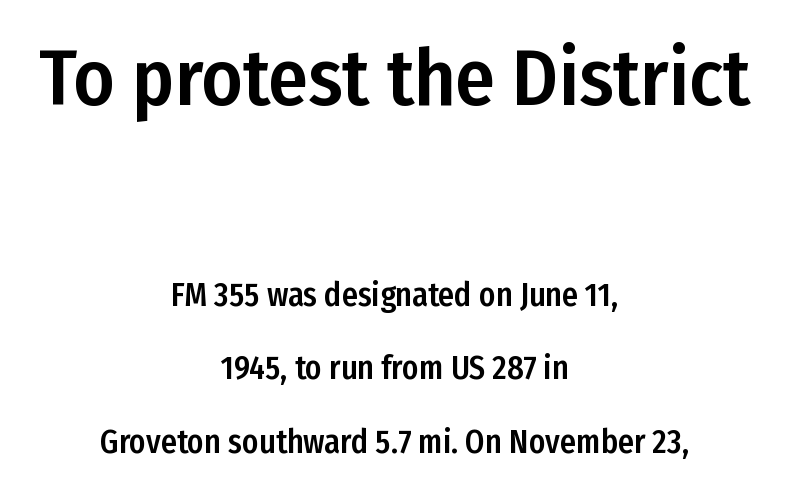
Descenders are the only things crossing below the line. Is the lower block the larger one? No — the upper block carries the bigger type. Centered paragraph, ragged on both sides. What kind of face is this? One without serifs — a sans. A typesetter would call this proportional, since set widths differ per character.
